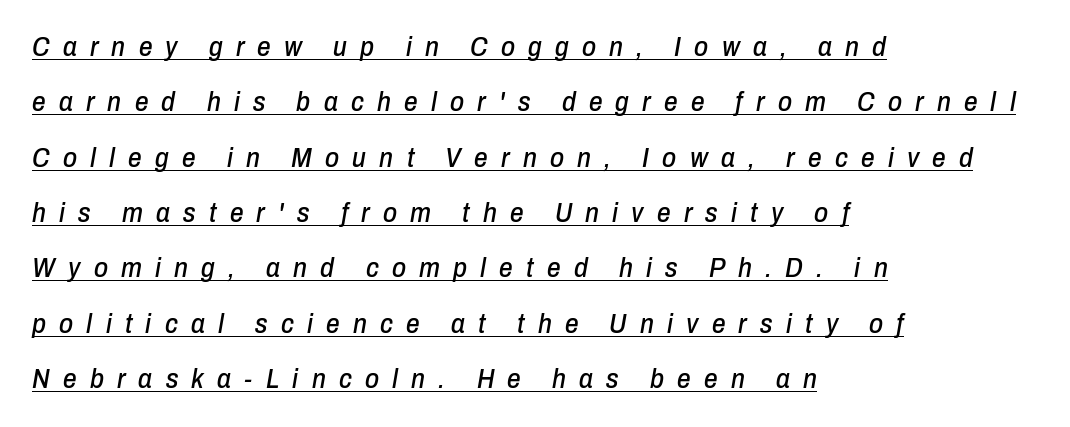
Characters are canted at an angle relative to the baseline's perpendicular. Leading is clearly above the norm, producing a sparse column. Substantial extra tracking has been applied to these lines. Where is the straight margin? On the left. Caption: lettering with a line underneath.
